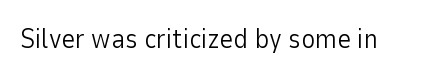
Has an underline been added? It has not. The type is set solid horizontally, with unmodified tracking. The characters are drawn with everyday or finer stroke widths. Every character sits straight up, as roman type does.
